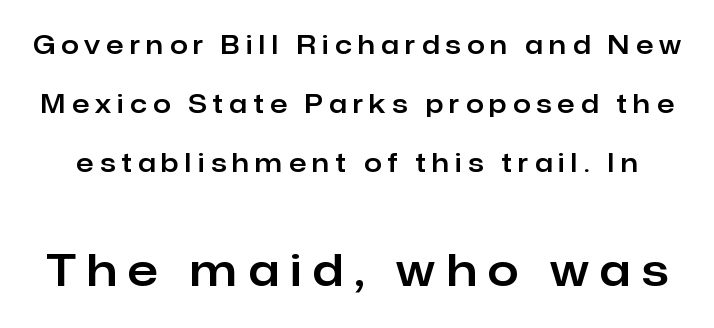
Q: Is the text italic (slanted)? A: No, it is upright.
Q: Is the typeface a serif or a sans-serif typeface? A: Sans-serif.
Q: Is the text underlined? A: No.
Q: Is the spacing between letters normal or unusually wide? A: Unusually wide.
Q: Is the spacing between lines tight, normal or loose? A: Loose.
Q: Which block of text is set in a larger size, the first (top) or the second (bottom)? A: The second (bottom) one.
Q: Width (condensed, normal, or wide)? A: Normal.
Q: Stroke contrast? A: Low.
Q: x-height? A: Medium.
Q: Monospaced? A: No.
